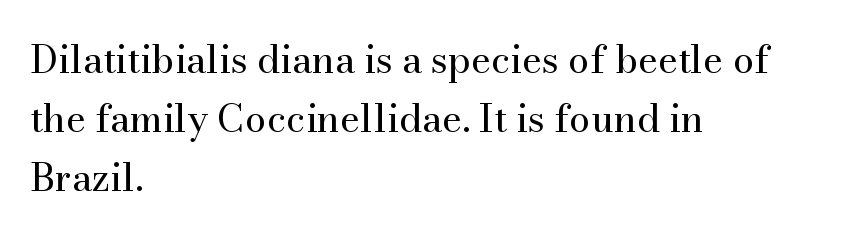
Q: Is the text bold? A: No.
Q: Is the text italic (slanted)? A: No, it is upright.
Q: Is the typeface a serif or a sans-serif typeface? A: Serif.
Q: Is the text underlined? A: No.
Q: How is the paragraph aligned? A: Left-aligned.
Q: Is the spacing between letters normal or unusually wide? A: Normal.
Q: Is the spacing between lines tight, normal or loose? A: Normal.
Q: Width (condensed, normal, or wide)? A: Normal.
Q: Stroke contrast? A: Medium.
Q: x-height? A: Small.
Q: Monospaced? A: No.
